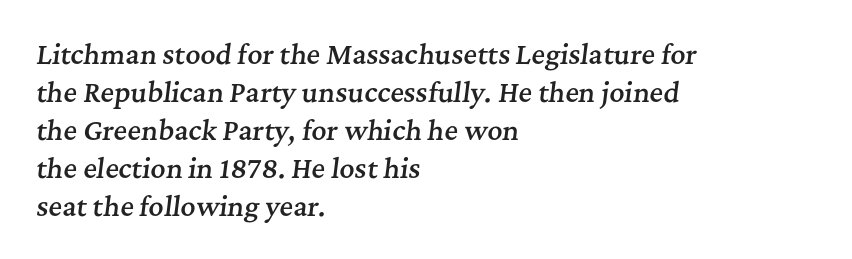
Q: Is the text bold? A: Semi-bold.
Q: Is the text italic (slanted)? A: Yes, it leans right by about 7 degrees.
Q: Is the text underlined? A: No.
Q: How is the paragraph aligned? A: Left-aligned.
Q: Is the spacing between letters normal or unusually wide? A: Normal.
Q: Is the spacing between lines tight, normal or loose? A: Normal.
